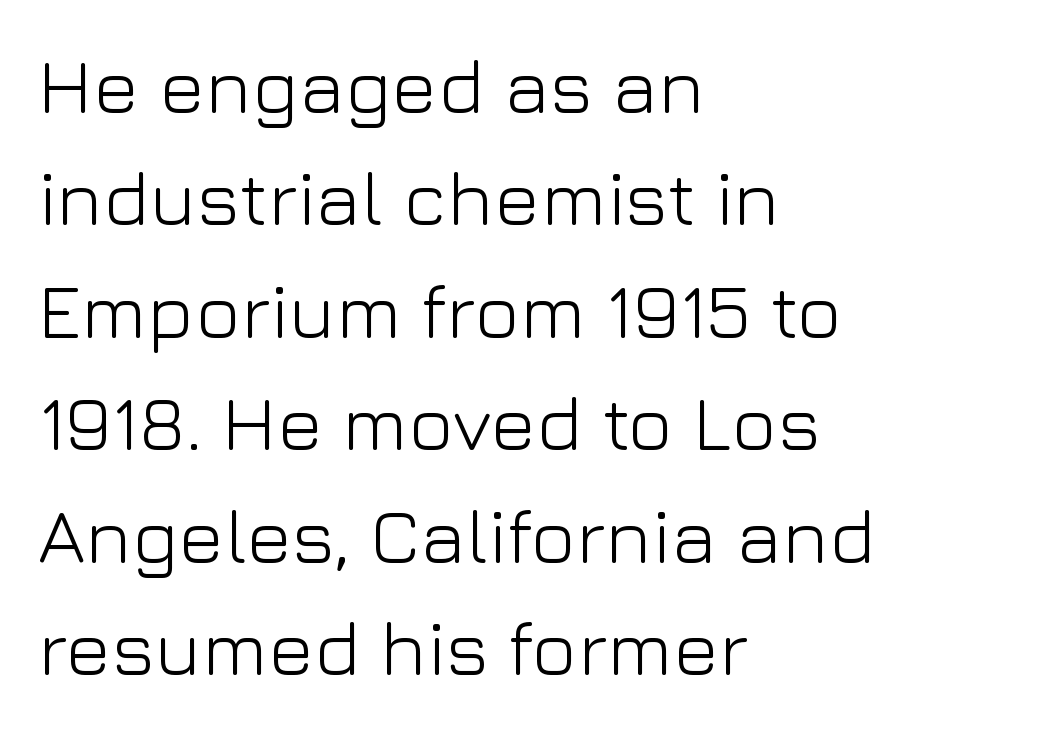
The glyphs in this specimen are sans serif. Is this a fixed-width face? No — the glyphs have proportional, varying widths. This sample keeps an unexceptional amount of space between lines. Does extra space separate the letters? No, they use regular spacing. The compositor pushed each line to the left boundary. Stems here are at most as thick as an everyday book face.
